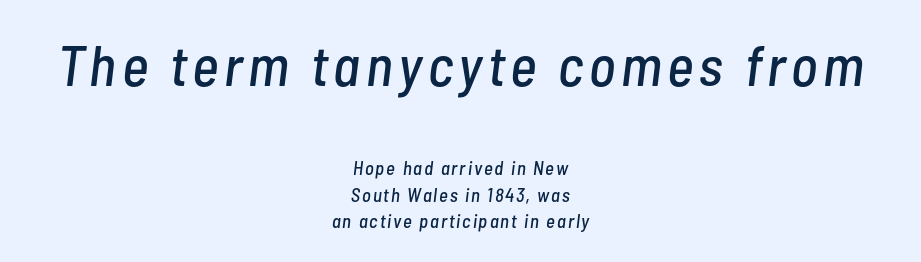
The image shows 57 px condensed type, italic (leaning right); set centered, normal line spacing (1.42x), not underlined; the first (top) block is 3.0x larger; low stroke contrast and a medium x-height.
